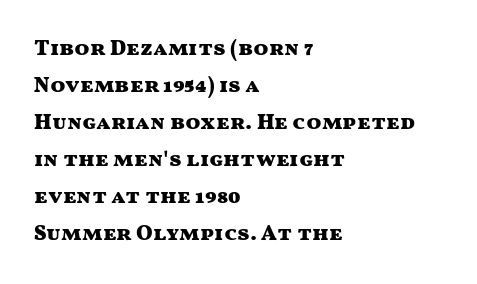
{"italic": "no", "bold": "yes", "underline": "no", "align": "left", "line_spacing": "normal", "line_spacing_ratio": 1.68, "letter_spacing": "normal", "letter_spacing_em": 0.0, "glyph_px": 22}
